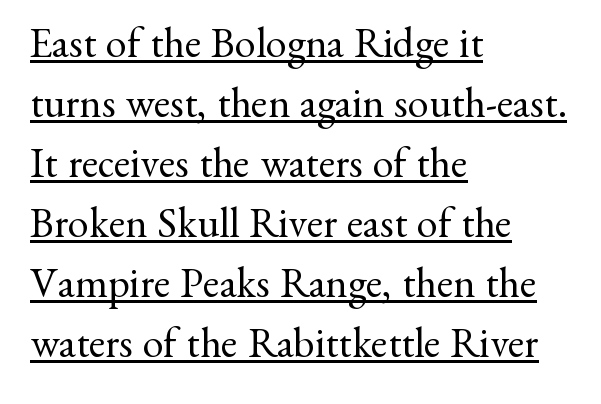
Q: Is the text bold? A: No.
Q: Is the text italic (slanted)? A: No, it is upright.
Q: Is the typeface a serif or a sans-serif typeface? A: Serif.
Q: Is the text underlined? A: Yes.
Q: How is the paragraph aligned? A: Left-aligned.
Q: Is the spacing between letters normal or unusually wide? A: Normal.
Q: Is the spacing between lines tight, normal or loose? A: Normal.
Q: Width (condensed, normal, or wide)? A: Normal.
Q: Stroke contrast? A: Medium.
Q: x-height? A: Small.
Q: Monospaced? A: No.
